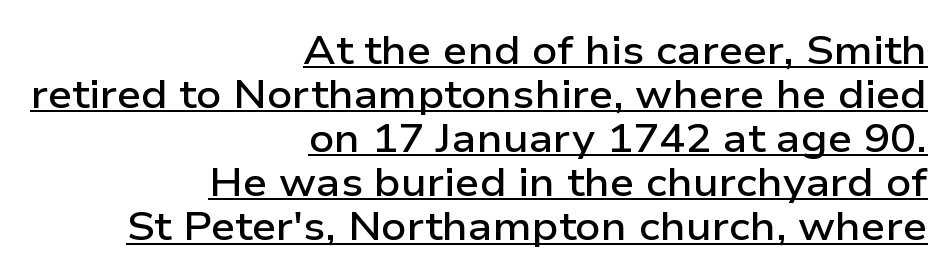
{"serif": "no", "italic": "no", "bold": "semi", "weight": "semibold", "width": "wide", "stroke_contrast": "low", "x_height": "medium", "monospaced": "no", "underline": "yes", "align": "right", "line_spacing": "tight", "line_spacing_ratio": 1.13, "letter_spacing": "normal", "letter_spacing_em": 0.0, "glyph_px": 39}
